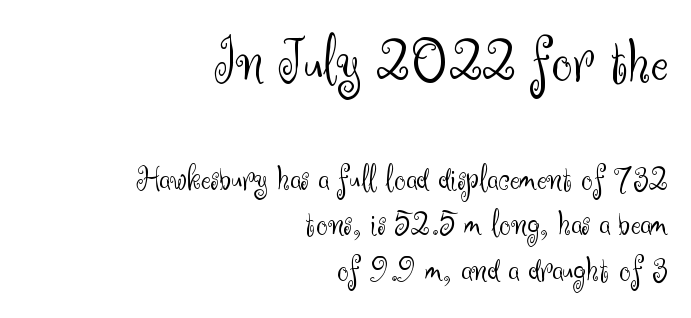
Q: Is the text bold? A: No.
Q: Is the text italic (slanted)? A: No, it is upright.
Q: Is the typeface a serif or a sans-serif typeface? A: Sans-serif.
Q: Is the text underlined? A: No.
Q: How is the paragraph aligned? A: Right-aligned.
Q: Is the spacing between letters normal or unusually wide? A: Normal.
Q: Which block of text is set in a larger size, the first (top) or the second (bottom)? A: The first (top) one.
Q: Width (condensed, normal, or wide)? A: Normal.
Q: Stroke contrast? A: Medium.
Q: x-height? A: Small.
Q: Monospaced? A: No.
